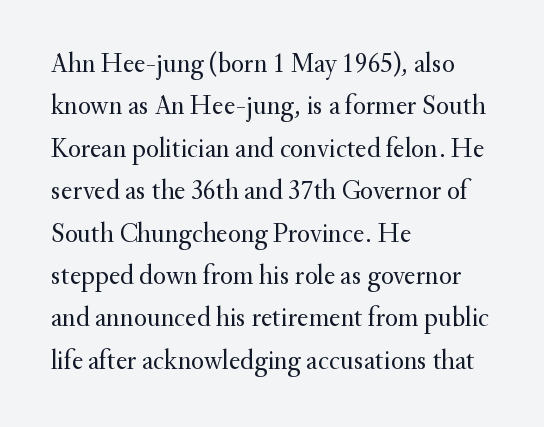
Q: Is the text bold? A: No.
Q: Is the text italic (slanted)? A: No, it is upright.
Q: Is the text underlined? A: No.
Q: How is the paragraph aligned? A: Left-aligned.
Q: Is the spacing between letters normal or unusually wide? A: Normal.
Q: Is the spacing between lines tight, normal or loose? A: Normal.
